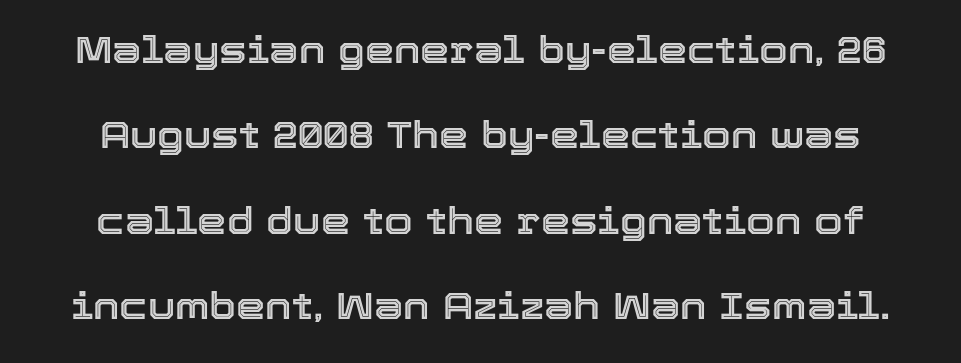
The rendering keeps characters at their native spacing. Summary of vertical rhythm: relaxed, with wide interline spacing. It's the straight-up-and-down kind of type. Descenders hang freely into open space. Looks like regular typesetting: each glyph gets only the width it needs.
